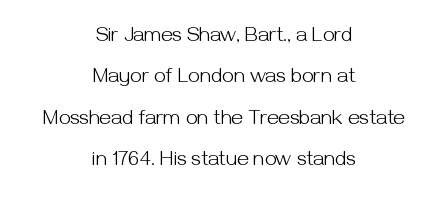
Each row of text sits above clean, open space. Centered paragraph, ragged on both sides. The face used here is rendered with its standard letterfit. The typeface has the unassuming heft of standard copy or less.
